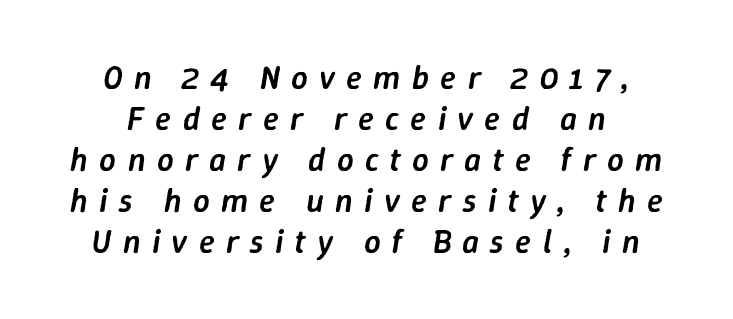
Type without underlining. Each line is balanced around a shared central axis. Semibold letterforms, between regular and bold. The passage shown leans; its letterforms are oblique. Compared with typical body copy, the letter spacing here is much looser.
